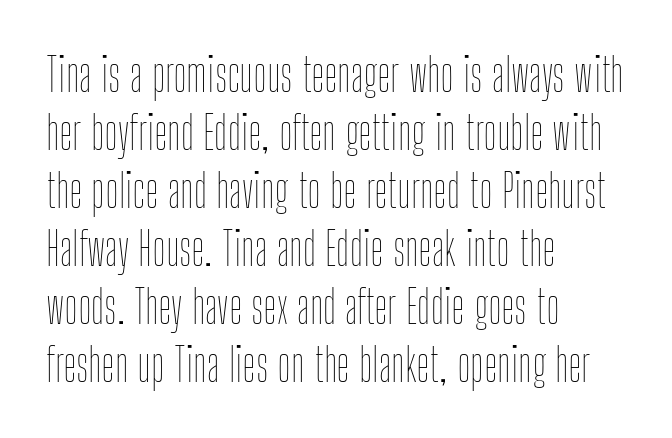
You can tell it's not italic because the verticals are truly vertical. No extra tracking has been applied to these lines. Proportional: the letters do not fall into vertical columns. A classic flush-left, rag-right setting is used for this passage.
